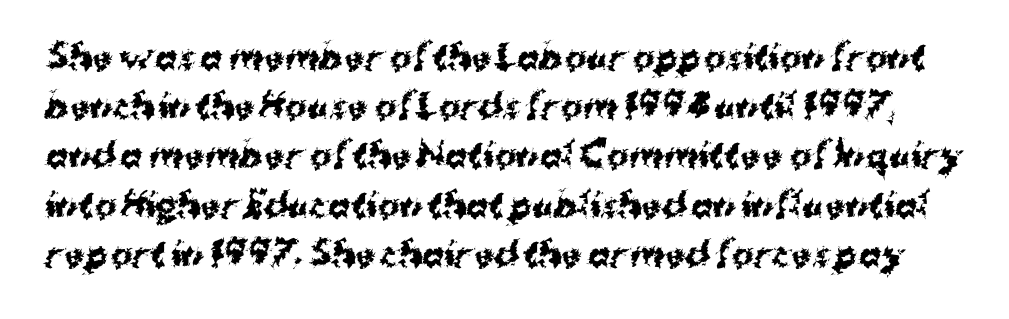
Spacing verdict: proportional, widths tailored to each character. A sans-serif font was chosen for this passage. Does extra space separate the letters? No, they use regular spacing. On the weight axis this lands at bold, roughly 700. Only glyphs here, with clear space below each row.
